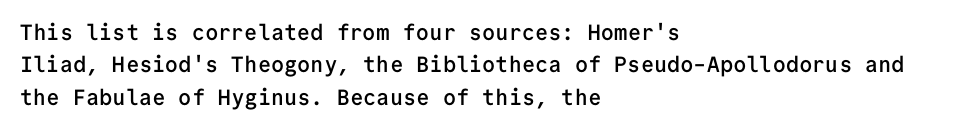
{"italic": "no", "bold": "semi", "underline": "no", "align": "left", "line_spacing": "normal", "line_spacing_ratio": 1.47, "letter_spacing": "normal", "letter_spacing_em": 0.0, "glyph_px": 22}
